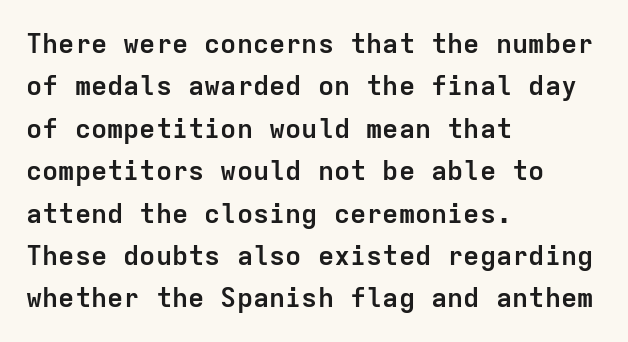
{"italic": "no", "bold": "yes", "underline": "no", "align": "left", "line_spacing": "normal", "line_spacing_ratio": 1.57, "letter_spacing": "normal", "letter_spacing_em": 0.0, "glyph_px": 27}
